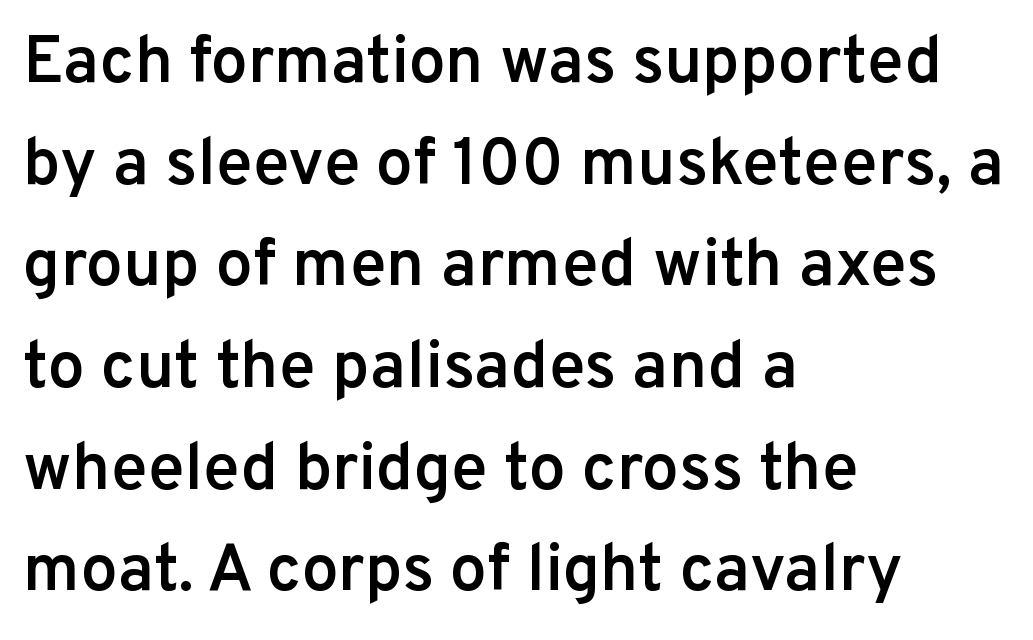
Characters remain perfectly vertical along every line. Emphasis by weight is partial: semibold. Here the designer chose a conventional face with non-uniform glyph widths. Decoration check: the copy has no underline.
